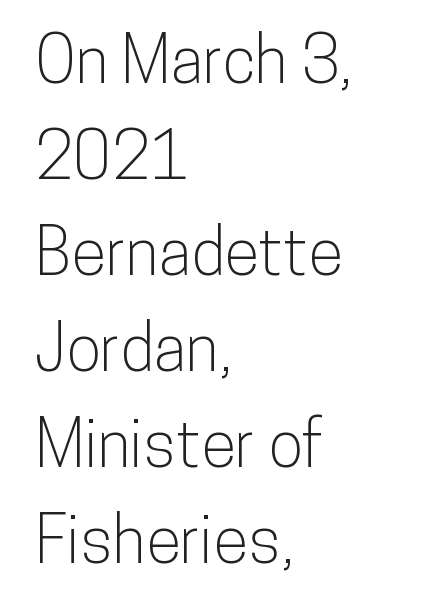
Q: Is the text italic (slanted)? A: No, it is upright.
Q: Is the typeface a serif or a sans-serif typeface? A: Sans-serif.
Q: Is the text underlined? A: No.
Q: How is the paragraph aligned? A: Left-aligned.
Q: Is the spacing between letters normal or unusually wide? A: Normal.
Q: Is the spacing between lines tight, normal or loose? A: Normal.
Q: Width (condensed, normal, or wide)? A: Condensed.
Q: Stroke contrast? A: Low.
Q: x-height? A: Medium.
Q: Monospaced? A: No.
